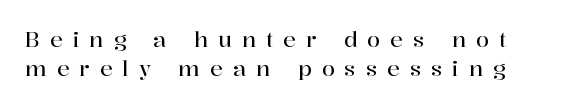
{"italic": "no", "underline": "no", "align": "left", "line_spacing": "normal", "line_spacing_ratio": 1.38, "letter_spacing": "wide", "letter_spacing_em": 0.48, "glyph_px": 21}
